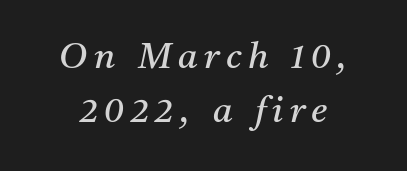
Is the type heavy? It reads as light-to-regular instead. Here the designer chose a conventional face with non-uniform glyph widths. This sample uses a serif face. Check the space under the baseline: it is left empty.
